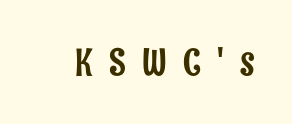
The face used here is proportionally spaced, like ordinary book or web type. The face used here is a sans, in the tradition of grotesques and geometrics. Underline: absent. The tracking reads as deliberately expanded to a designer's eye. Italic? Not at all — the glyphs are vertical.
